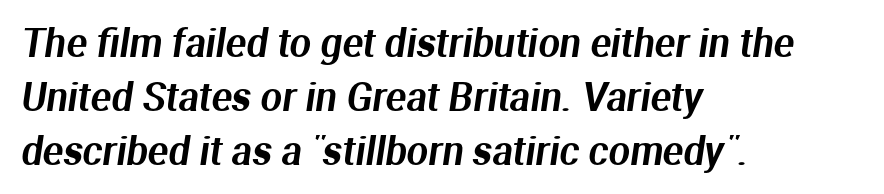
The face used here is a sans, in the tradition of grotesques and geometrics. Looks like regular typesetting: each glyph gets only the width it needs. Anything drawn beneath the words? Only blank space. Honestly, the letter spacing is just normal — you wouldn't notice it. Casual observation: everything's shoved over to the left.
